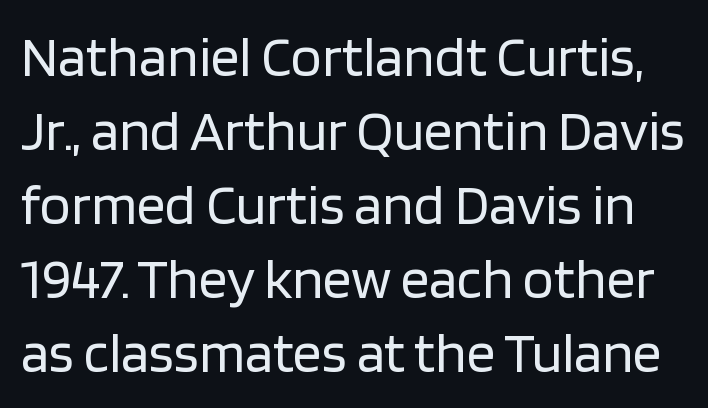
{"serif": "no", "italic": "no", "bold": "no", "weight": "regular", "width": "normal", "stroke_contrast": "low", "x_height": "large", "monospaced": "no", "underline": "no", "line_spacing": "normal", "line_spacing_ratio": 1.3, "letter_spacing": "normal", "letter_spacing_em": 0.0, "glyph_px": 57}
